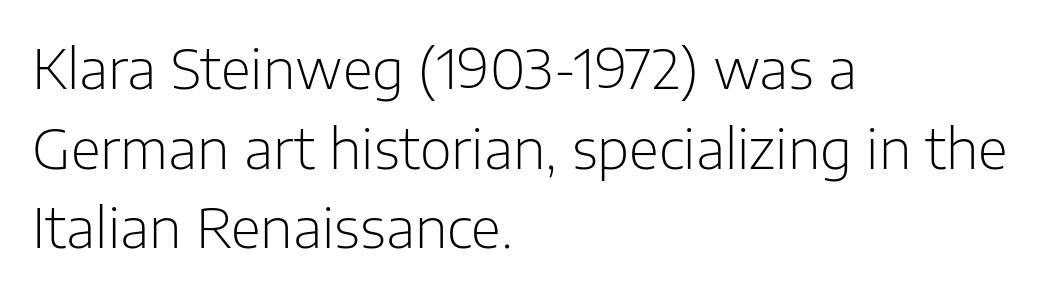
{"serif": "no", "italic": "no", "bold": "no", "weight": "light", "width": "normal", "stroke_contrast": "low", "x_height": "medium", "monospaced": "no", "underline": "no", "align": "left", "line_spacing": "normal", "line_spacing_ratio": 1.45, "letter_spacing": "normal", "letter_spacing_em": 0.0, "glyph_px": 55}
